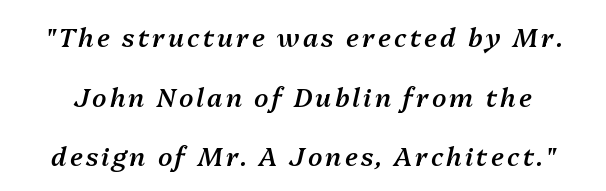
Q: Is the text bold? A: Semi-bold.
Q: Is the text italic (slanted)? A: Yes, it leans right by about 13 degrees.
Q: Is the text underlined? A: No.
Q: Is the spacing between lines tight, normal or loose? A: Loose.
